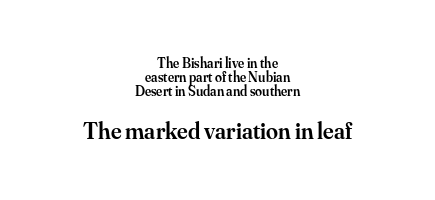
{"italic": "no", "bold": "semi", "underline": "no", "align": "center", "line_spacing": "tight", "line_spacing_ratio": 0.99, "letter_spacing": "normal", "letter_spacing_em": 0.0, "larger_block": "second", "size_ratio": 1.71, "glyph_px": 24}
